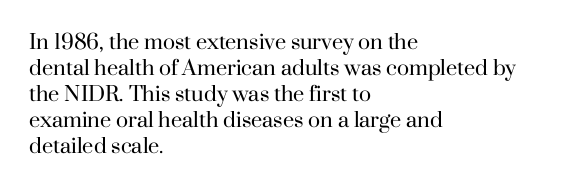
Q: Is the text bold? A: No.
Q: Is the text italic (slanted)? A: No, it is upright.
Q: Is the text underlined? A: No.
Q: How is the paragraph aligned? A: Left-aligned.
Q: Is the spacing between letters normal or unusually wide? A: Normal.
Q: Is the spacing between lines tight, normal or loose? A: Normal.
